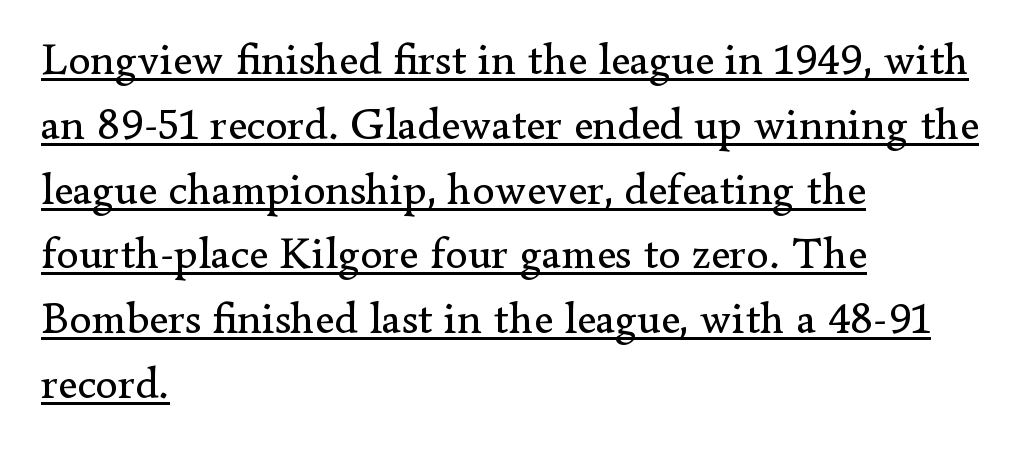
This is the regular roman posture of the typeface. A student would call this left alignment; a typographer would say flush left, rag right. Letter spacing: default. The strokes are not fattened; the text isn't bold. The rows are spaced the way most documents space them. These lines are rendered in a variable-pitch font.
